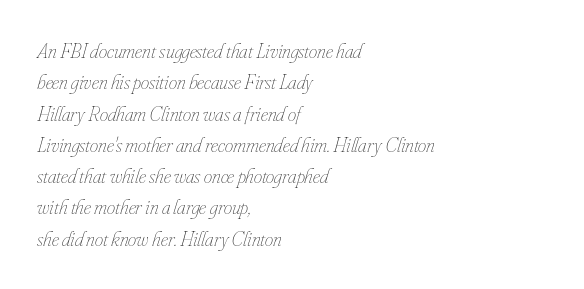
The strokes carry an ordinary text weight at most. The rendering keeps characters at their native spacing. Type without underlining. Italic? Definitely — the glyphs are oblique. The lines are quadded left.
